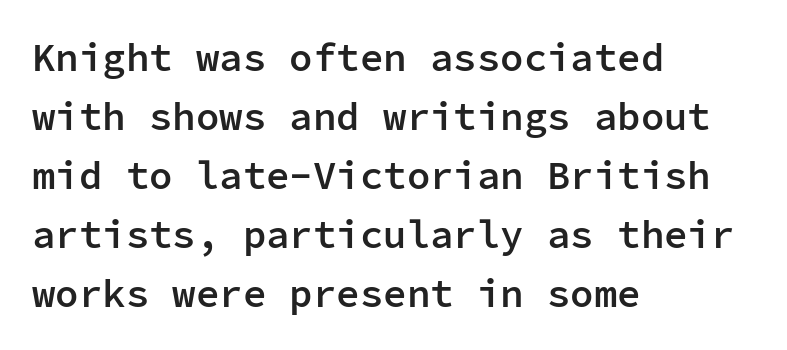
Q: Is the text bold? A: Semi-bold.
Q: Is the text italic (slanted)? A: No, it is upright.
Q: Is the typeface a serif or a sans-serif typeface? A: Sans-serif.
Q: Is the text underlined? A: No.
Q: How is the paragraph aligned? A: Left-aligned.
Q: Is the spacing between letters normal or unusually wide? A: Normal.
Q: Is the spacing between lines tight, normal or loose? A: Normal.
Q: Width (condensed, normal, or wide)? A: Normal.
Q: Stroke contrast? A: Low.
Q: x-height? A: Medium.
Q: Monospaced? A: Yes.
